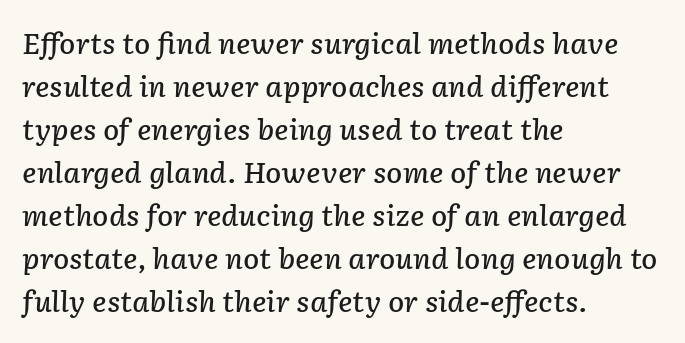
{"italic": "yes", "lean": "right", "slant_degrees": 2, "bold": "semi", "underline": "no", "align": "left", "line_spacing": "normal", "line_spacing_ratio": 1.59, "letter_spacing": "normal", "letter_spacing_em": 0.0, "glyph_px": 27}
